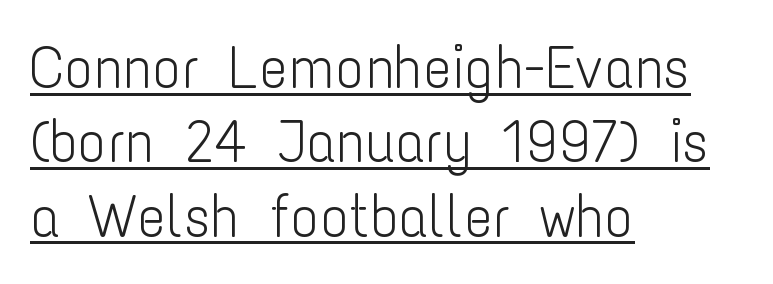
{"serif": "no", "italic": "no", "bold": "no", "weight": "light", "width": "condensed", "stroke_contrast": "low", "x_height": "medium", "monospaced": "no", "underline": "yes", "align": "left", "line_spacing_ratio": 1.24, "letter_spacing": "normal", "letter_spacing_em": 0.0, "glyph_px": 60}
